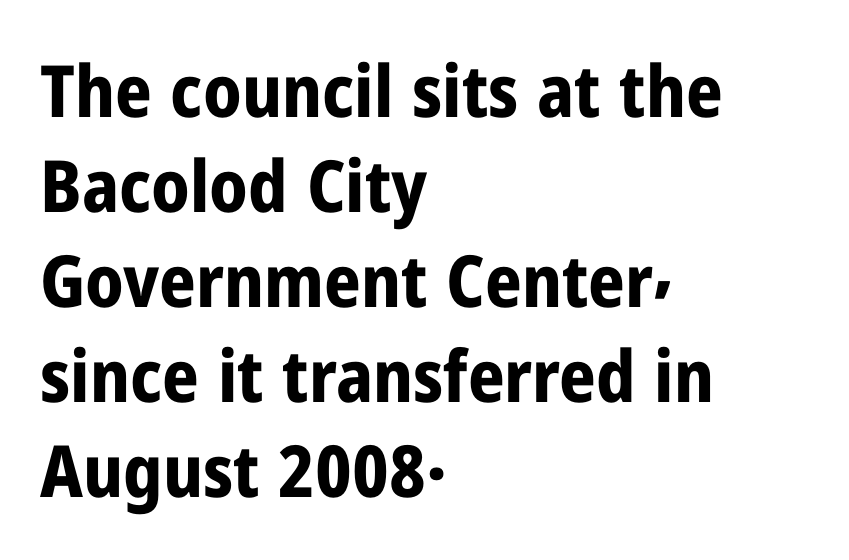
Q: Is the text bold? A: Yes.
Q: Is the text italic (slanted)? A: No, it is upright.
Q: Is the typeface a serif or a sans-serif typeface? A: Sans-serif.
Q: Is the text underlined? A: No.
Q: How is the paragraph aligned? A: Left-aligned.
Q: Is the spacing between letters normal or unusually wide? A: Normal.
Q: Is the spacing between lines tight, normal or loose? A: Normal.
Q: Width (condensed, normal, or wide)? A: Condensed.
Q: Stroke contrast? A: Low.
Q: x-height? A: Medium.
Q: Monospaced? A: No.
